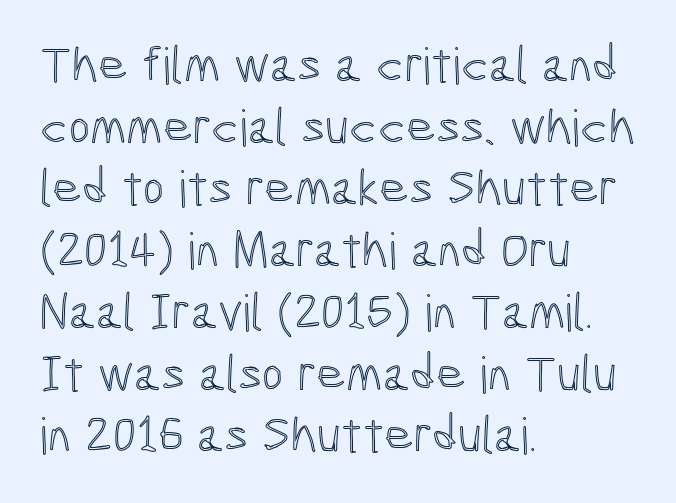
The image shows 51 px condensed type, upright; set left-aligned, line spacing 1.21x, normal letter spacing, not underlined; a medium x-height.
